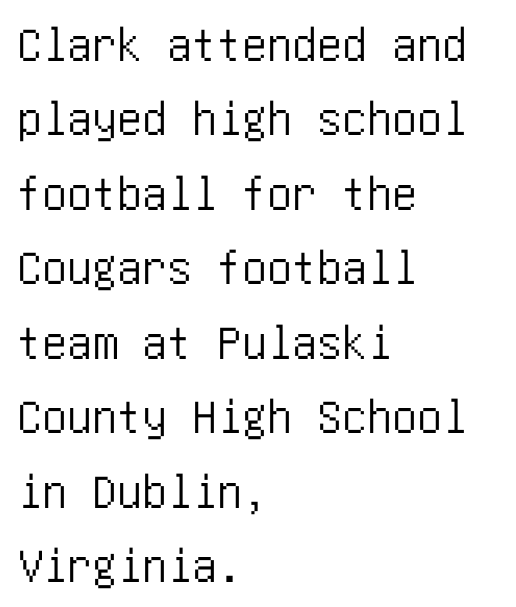
These lines stack with their left ends in a neat column. Glance below the letters and you will spot only blank space. The horizontal fit of the characters is conventional and even. The letters stand upright; this is a roman face. These lines sit exactly where default settings would place them. The letters carry no serifs — their stems end cleanly without finishing strokes.
